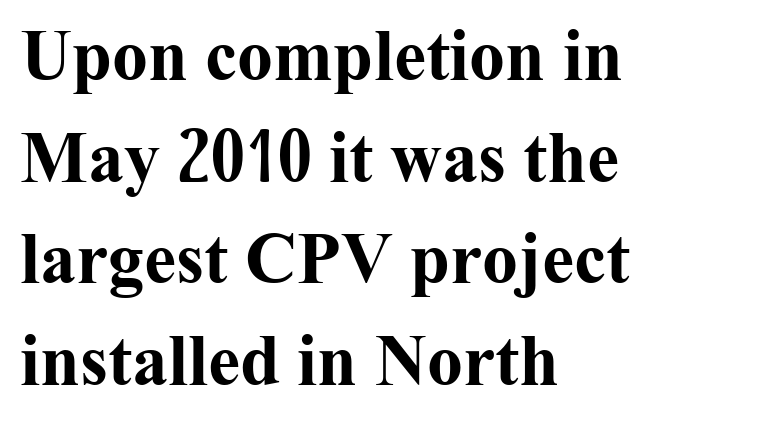
{"serif": "yes", "italic": "no", "bold": "yes", "weight": "bold", "width": "normal", "stroke_contrast": "medium", "x_height": "medium", "monospaced": "no", "underline": "no", "align": "left", "line_spacing": "normal", "line_spacing_ratio": 1.41, "letter_spacing": "normal", "letter_spacing_em": 0.0, "glyph_px": 72}
